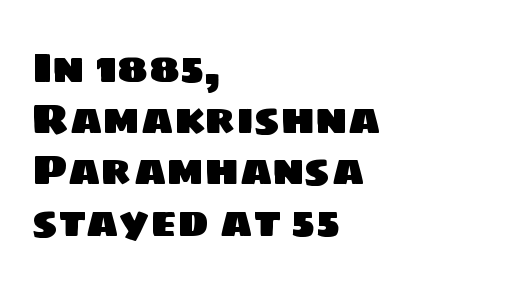
Q: Is the typeface a serif or a sans-serif typeface? A: Sans-serif.
Q: Is the text underlined? A: No.
Q: How is the paragraph aligned? A: Left-aligned.
Q: Is the spacing between letters normal or unusually wide? A: Normal.
Q: Width (condensed, normal, or wide)? A: Normal.
Q: Stroke contrast? A: Low.
Q: x-height? A: Large.
Q: Monospaced? A: No.
